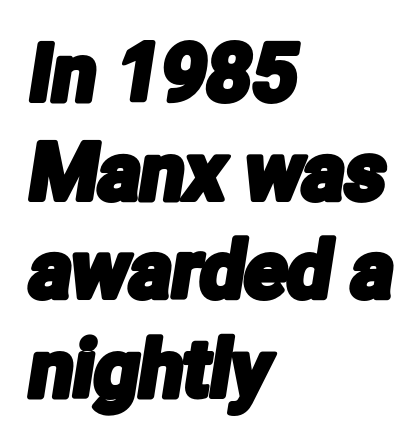
Anything drawn beneath the words? Only blank space. Proportional: the letters do not fall into vertical columns. I'd call this a sans setting — the letters go barefoot. Every row of glyphs begins at an identical x-position on the left.
